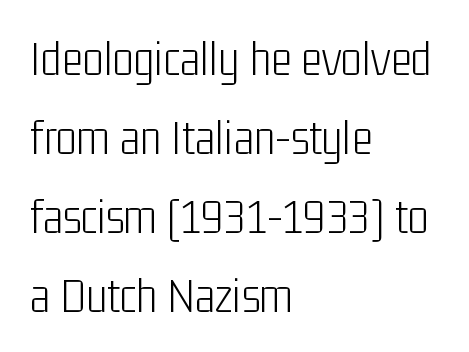
Notice how the passage keeps a crisp vertical edge on the left only. Look at the bottom of the vertical strokes: they stop flat, with no serifs. Quick note: interline space is typical. Each row of text sits above clean, open space. Looks like regular typesetting: each glyph gets only the width it needs. A typesetter would mark this as roman, not italic.
